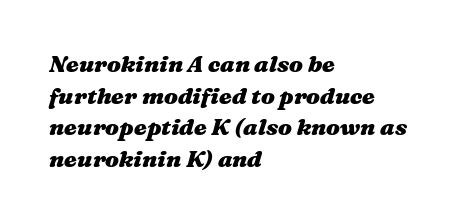
The image shows 23 px bold type, italic (leaning right); set left-aligned, normal line spacing (1.37x), normal letter spacing, not underlined.
